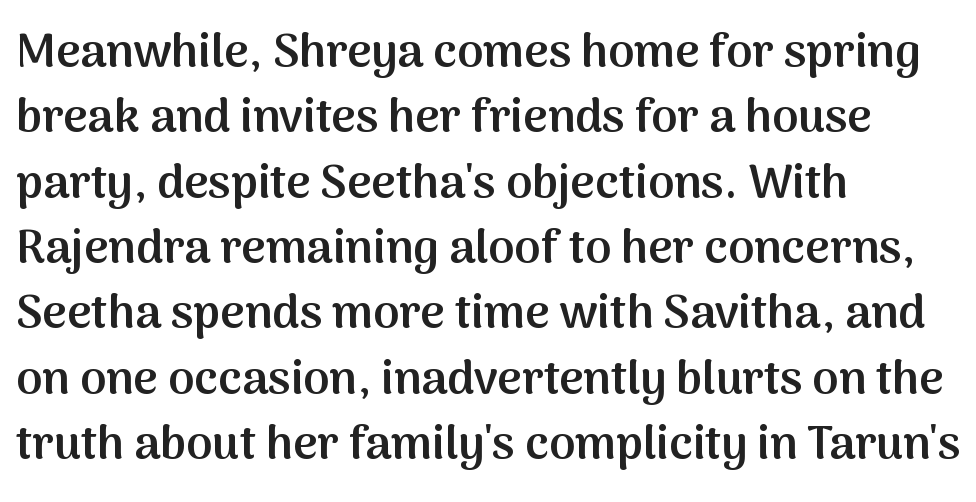
The text block is weighted toward the left margin, trailing off unevenly rightward. Check the space under the baseline: it is left empty. Look at the tracking — it's just the regular setting, nothing added. These lines sit exactly where default settings would place them. These lines are composed in type without serifs. Is there any slant? The stems are plumb.
